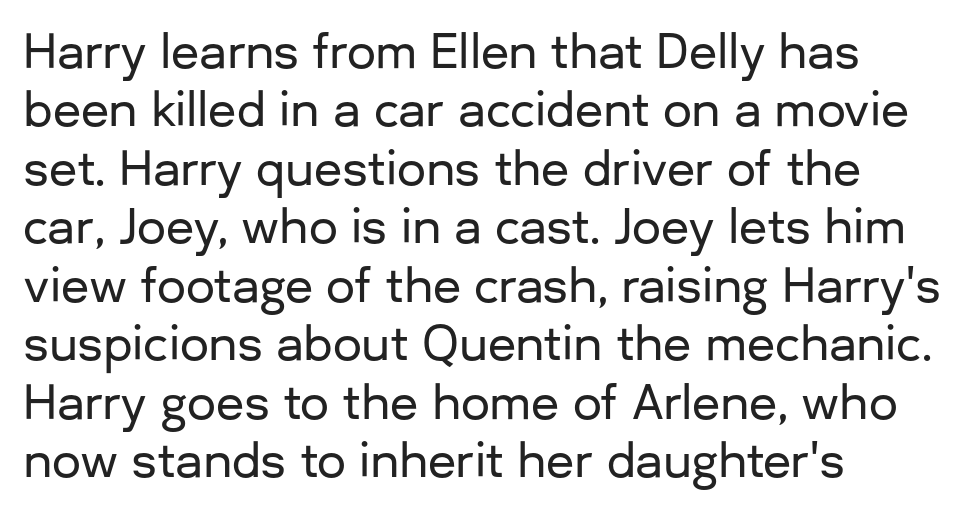
Q: Is the text italic (slanted)? A: No, it is upright.
Q: Is the typeface a serif or a sans-serif typeface? A: Sans-serif.
Q: Is the text underlined? A: No.
Q: How is the paragraph aligned? A: Left-aligned.
Q: Is the spacing between letters normal or unusually wide? A: Normal.
Q: Is the spacing between lines tight, normal or loose? A: Normal.
Q: Width (condensed, normal, or wide)? A: Normal.
Q: Stroke contrast? A: Low.
Q: x-height? A: Medium.
Q: Monospaced? A: No.
